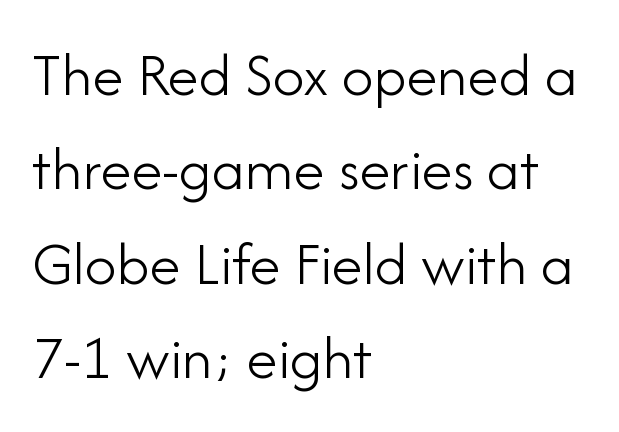
The image shows 63 px light sans-serif type, upright; set left-aligned, normal line spacing (1.5x), normal letter spacing, not underlined; low stroke contrast and a small x-height.
